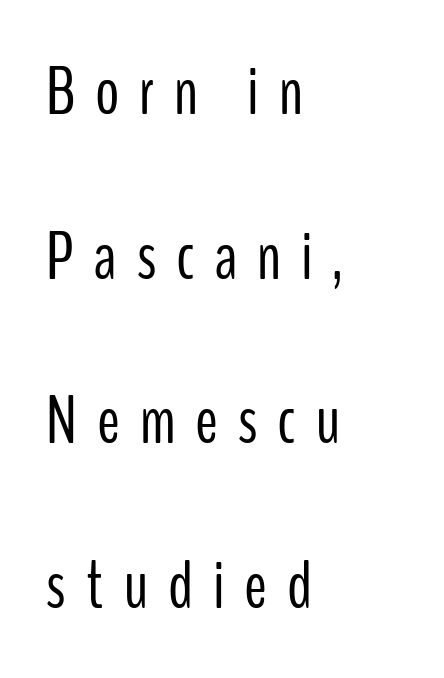
Q: Is the text bold? A: No.
Q: Is the text italic (slanted)? A: No, it is upright.
Q: Is the typeface a serif or a sans-serif typeface? A: Sans-serif.
Q: Is the text underlined? A: No.
Q: How is the paragraph aligned? A: Left-aligned.
Q: Is the spacing between letters normal or unusually wide? A: Unusually wide.
Q: Is the spacing between lines tight, normal or loose? A: Loose.
Q: Width (condensed, normal, or wide)? A: Condensed.
Q: Stroke contrast? A: Low.
Q: x-height? A: Medium.
Q: Monospaced? A: No.
